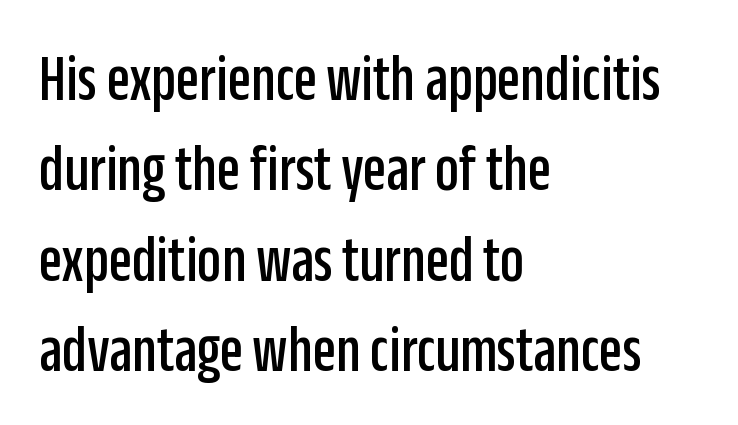
Between one letter and the next there's only the usual sliver of space. The setting favours the left margin, as ordinary paragraphs usually do. Only glyphs here, with clear space below each row. This is sans-serif lettering, the kind often seen on screens and signage.
